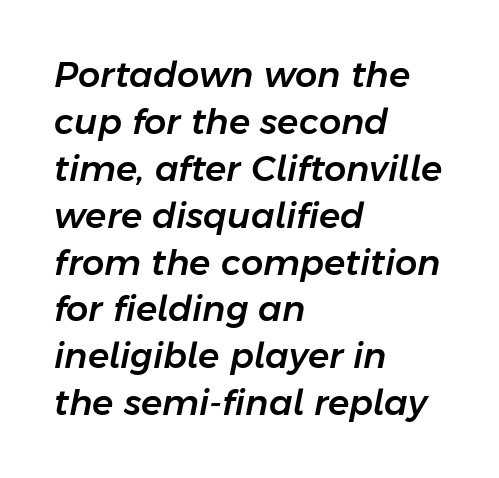
{"italic": "yes", "lean": "right", "slant_degrees": 11, "width": "normal", "stroke_contrast": "low", "x_height": "medium", "monospaced": "no", "underline": "no", "align": "left", "line_spacing": "normal", "line_spacing_ratio": 1.34, "letter_spacing": "normal", "letter_spacing_em": 0.0, "glyph_px": 35}
